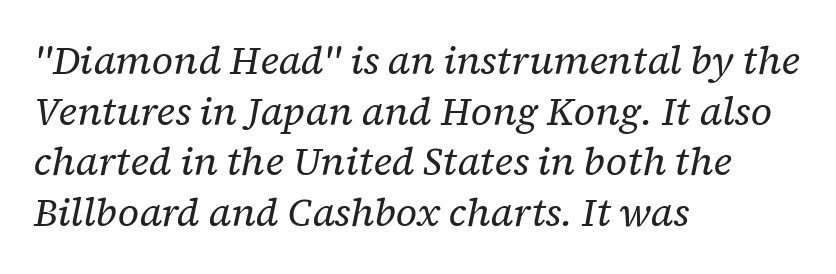
The image shows 39 px regular-weight serif type, italic (leaning right); set left-aligned, normal line spacing (1.3x), normal letter spacing, not underlined; low stroke contrast and a medium x-height.
